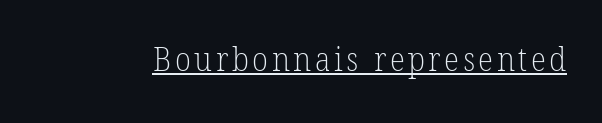
Q: Is the text bold? A: No.
Q: Is the typeface a serif or a sans-serif typeface? A: Serif.
Q: Is the text underlined? A: Yes.
Q: Width (condensed, normal, or wide)? A: Normal.
Q: Stroke contrast? A: Low.
Q: x-height? A: Medium.
Q: Monospaced? A: No.
